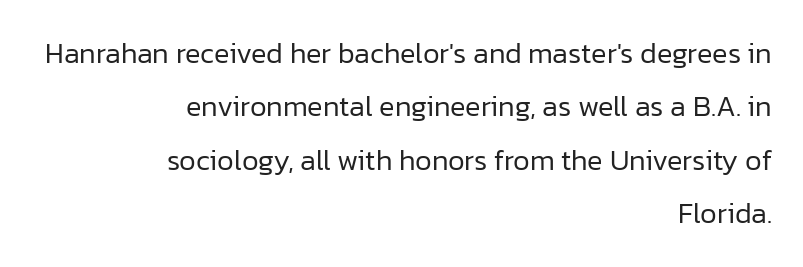
Stems here are at most as thick as an everyday book face. Unlike a traditional serif, this face leaves its strokes unadorned. Proportional: the letters do not fall into vertical columns. Clear beneath every line of the passage. The lines in this sample share a right terminus and differ only in where they begin. Characters remain perfectly vertical along every line.
